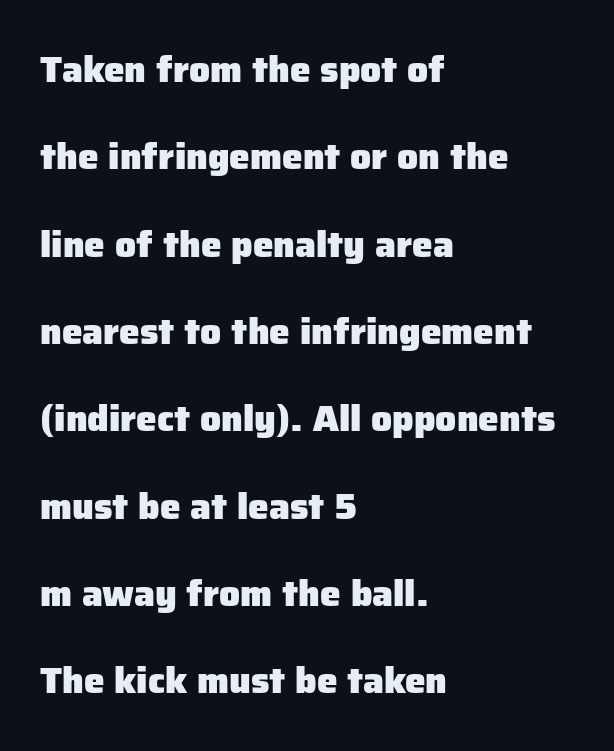
The image shows 37 px heavy sans-serif type, upright; set left-aligned, loose line spacing (2.36x), normal letter spacing, not underlined; low stroke contrast and a medium x-height.
